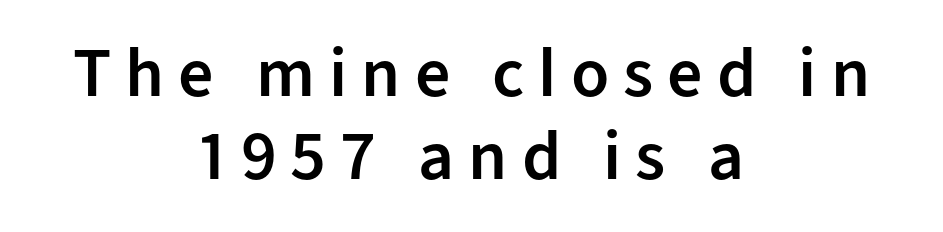
{"serif": "no", "italic": "no", "bold": "semi", "weight": "semibold", "width": "normal", "stroke_contrast": "low", "x_height": "medium", "monospaced": "no", "underline": "no", "align": "center", "line_spacing_ratio": 1.19, "letter_spacing": "wide", "letter_spacing_em": 0.2, "glyph_px": 70}
